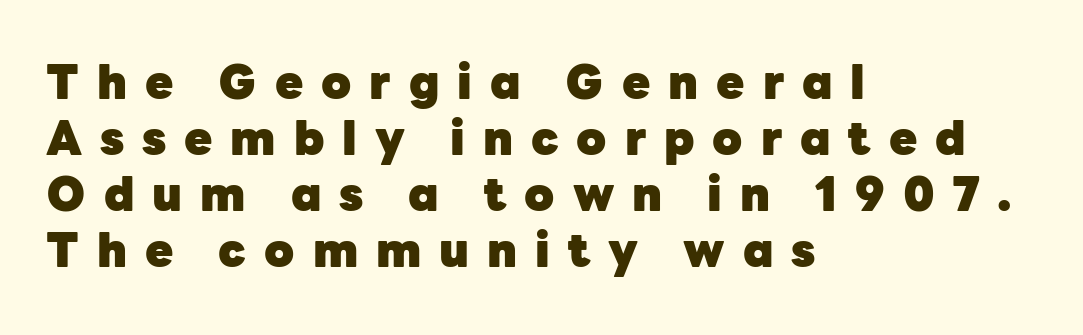
Q: Is the text bold? A: Yes.
Q: Is the text italic (slanted)? A: No, it is upright.
Q: Is the typeface a serif or a sans-serif typeface? A: Sans-serif.
Q: Is the text underlined? A: No.
Q: How is the paragraph aligned? A: Left-aligned.
Q: Is the spacing between letters normal or unusually wide? A: Unusually wide.
Q: Width (condensed, normal, or wide)? A: Normal.
Q: Stroke contrast? A: Low.
Q: x-height? A: Medium.
Q: Monospaced? A: No.
